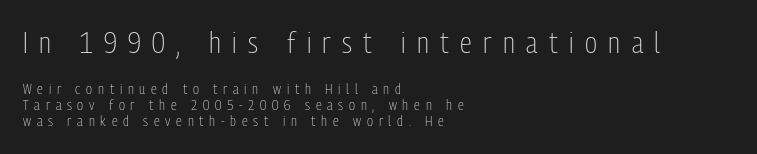
Q: Is the text bold? A: No.
Q: Is the text italic (slanted)? A: No, it is upright.
Q: Is the typeface a serif or a sans-serif typeface? A: Sans-serif.
Q: Is the text underlined? A: No.
Q: How is the paragraph aligned? A: Left-aligned.
Q: Is the spacing between letters normal or unusually wide? A: Unusually wide.
Q: Is the spacing between lines tight, normal or loose? A: Tight.
Q: Which block of text is set in a larger size, the first (top) or the second (bottom)? A: The first (top) one.
Q: Width (condensed, normal, or wide)? A: Condensed.
Q: Stroke contrast? A: Low.
Q: x-height? A: Medium.
Q: Monospaced? A: No.
